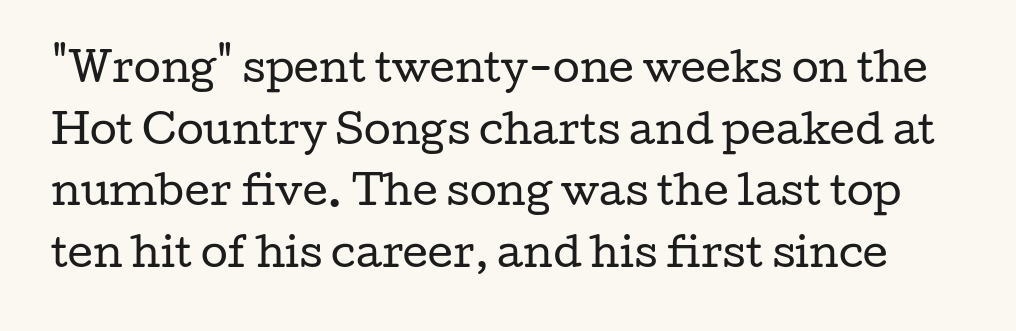
Vertical stems look standard width or narrower in stroke. Quick note: underline off. Serifs: yes, visible at the terminals of the letterforms. Compared with typical paragraphs, the rows here are spaced about the same. Spacing verdict: proportional, widths tailored to each character. Characters follow at the spacing the type designer built in.
